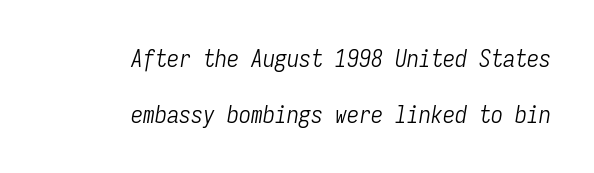
{"italic": "yes", "lean": "right", "slant_degrees": 9, "bold": "no", "underline": "no", "align": "right", "line_spacing": "loose", "line_spacing_ratio": 2.32, "letter_spacing": "normal", "letter_spacing_em": 0.0, "glyph_px": 24}
